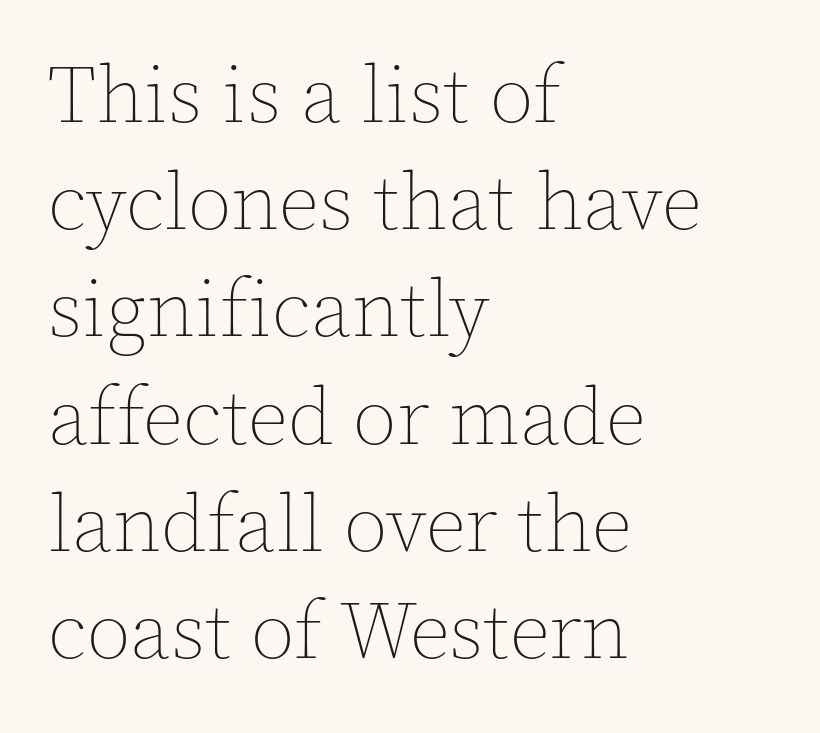
{"italic": "no", "bold": "no", "weight": "thin", "width": "normal", "x_height": "medium", "monospaced": "no", "underline": "no", "align": "left", "line_spacing": "normal", "line_spacing_ratio": 1.34, "letter_spacing": "normal", "letter_spacing_em": 0.0, "glyph_px": 80}
